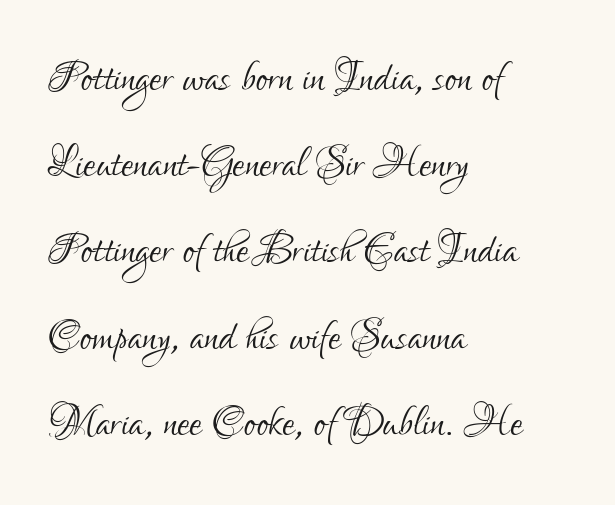
Q: Is the text bold? A: No.
Q: Is the text italic (slanted)? A: Yes.
Q: Is the typeface a serif or a sans-serif typeface? A: Sans-serif.
Q: Is the text underlined? A: No.
Q: How is the paragraph aligned? A: Left-aligned.
Q: Is the spacing between letters normal or unusually wide? A: Normal.
Q: Is the spacing between lines tight, normal or loose? A: Normal.
Q: Width (condensed, normal, or wide)? A: Condensed.
Q: Stroke contrast? A: Low.
Q: x-height? A: Small.
Q: Monospaced? A: No.
